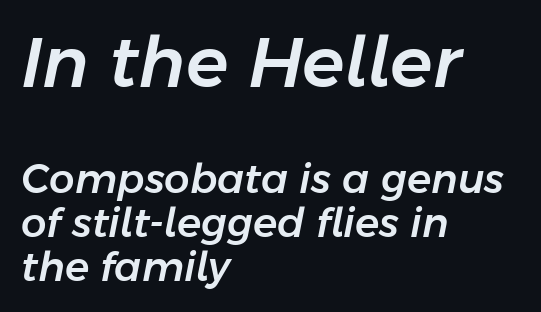
{"italic": "yes", "lean": "right", "slant_degrees": 11, "width": "normal", "stroke_contrast": "low", "x_height": "medium", "monospaced": "no", "underline": "no", "align": "left", "line_spacing": "tight", "line_spacing_ratio": 1.11, "letter_spacing": "normal", "letter_spacing_em": 0.0, "larger_block": "first", "size_ratio": 1.75, "glyph_px": 70}
